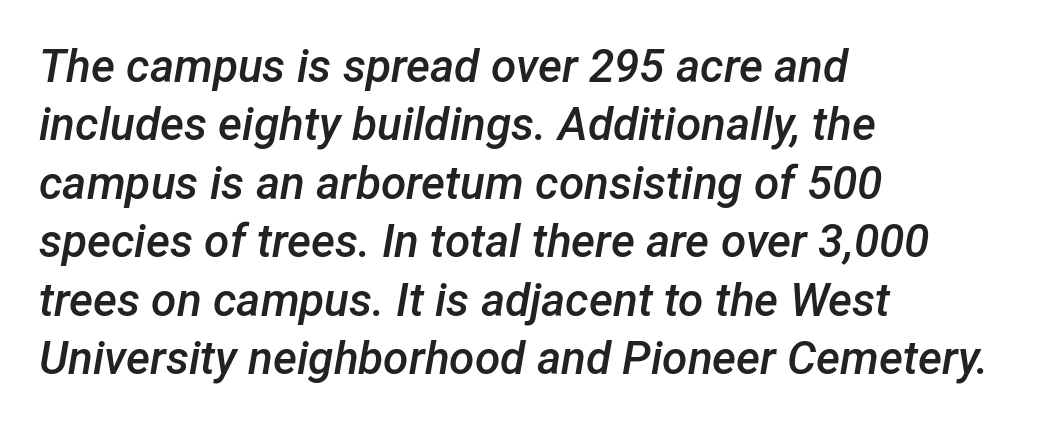
{"italic": "yes", "lean": "right", "slant_degrees": 12, "bold": "semi", "weight": "semibold", "width": "normal", "stroke_contrast": "low", "x_height": "medium", "monospaced": "no", "underline": "no", "align": "left", "line_spacing": "normal", "line_spacing_ratio": 1.27, "letter_spacing": "normal", "letter_spacing_em": 0.0, "glyph_px": 46}
